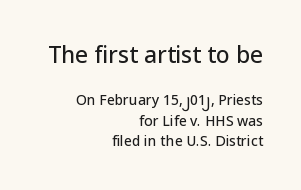
{"italic": "no", "underline": "no", "align": "right", "line_spacing": "normal", "line_spacing_ratio": 1.47, "letter_spacing": "normal", "letter_spacing_em": 0.0, "larger_block": "first", "size_ratio": 1.64, "glyph_px": 23}
